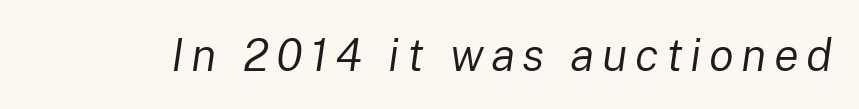
{"italic": "yes", "lean": "right", "slant_degrees": 8, "bold": "no", "weight": "regular", "width": "normal", "stroke_contrast": "low", "x_height": "medium", "monospaced": "no", "underline": "no", "glyph_px": 46}
